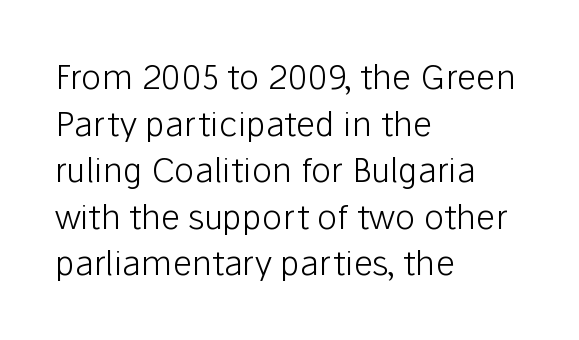
This is not heavy type; no bold has been used. Where is the straight margin? On the left. You can tell it's not italic because the verticals are truly vertical. Typographically, this falls in the sans-serif category.
